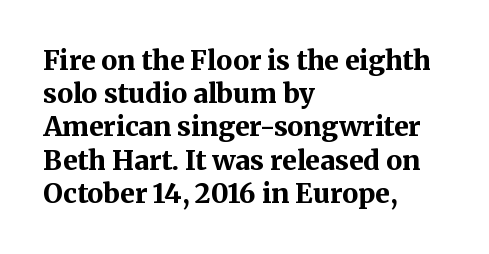
Q: Is the text bold? A: Yes.
Q: Is the text italic (slanted)? A: No, it is upright.
Q: Is the text underlined? A: No.
Q: How is the paragraph aligned? A: Left-aligned.
Q: Is the spacing between letters normal or unusually wide? A: Normal.
